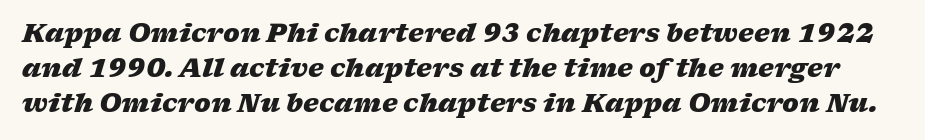
{"italic": "yes", "lean": "right", "slant_degrees": 17, "bold": "yes", "underline": "no", "line_spacing": "normal", "line_spacing_ratio": 1.4, "letter_spacing": "normal", "letter_spacing_em": 0.0, "glyph_px": 25}
